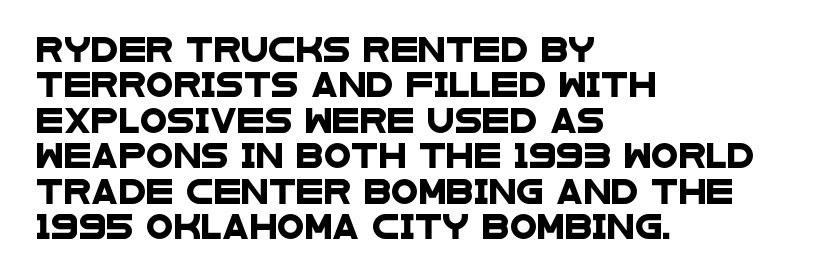
The image shows 25 px text type; set left-aligned, normal line spacing (1.42x), normal letter spacing, not underlined.
